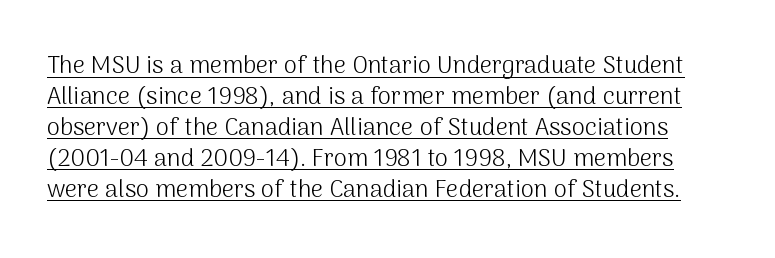
The image shows 24 px text type, upright; set normal line spacing (1.29x), normal letter spacing, underlined.
